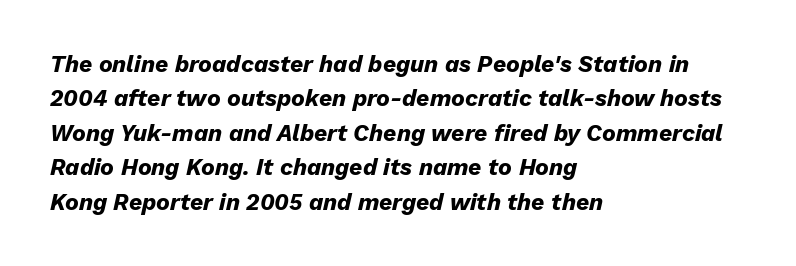
Q: Is the text bold? A: Yes.
Q: Is the text italic (slanted)? A: Yes, it leans right by about 13 degrees.
Q: Is the text underlined? A: No.
Q: How is the paragraph aligned? A: Left-aligned.
Q: Is the spacing between letters normal or unusually wide? A: Normal.
Q: Is the spacing between lines tight, normal or loose? A: Normal.
